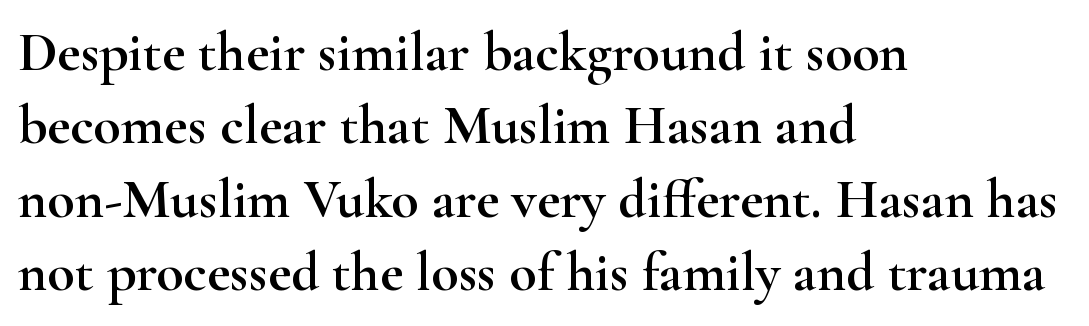
{"serif": "yes", "italic": "no", "width": "wide", "stroke_contrast": "high", "x_height": "small", "monospaced": "no", "underline": "no", "align": "left", "line_spacing": "normal", "line_spacing_ratio": 1.31, "letter_spacing": "normal", "letter_spacing_em": 0.0, "glyph_px": 56}
